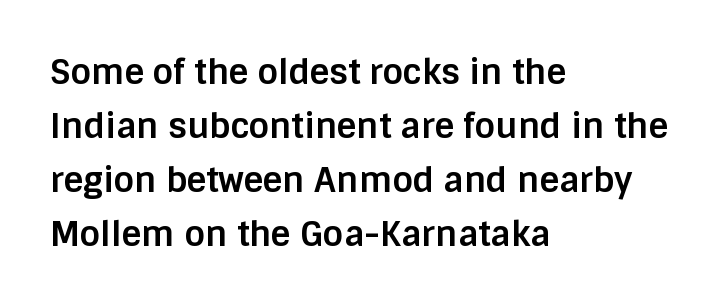
Q: Is the text bold? A: Yes.
Q: Is the text italic (slanted)? A: No, it is upright.
Q: Is the typeface a serif or a sans-serif typeface? A: Sans-serif.
Q: Is the text underlined? A: No.
Q: How is the paragraph aligned? A: Left-aligned.
Q: Is the spacing between letters normal or unusually wide? A: Normal.
Q: Is the spacing between lines tight, normal or loose? A: Normal.
Q: Width (condensed, normal, or wide)? A: Normal.
Q: Stroke contrast? A: Low.
Q: x-height? A: Large.
Q: Monospaced? A: No.
